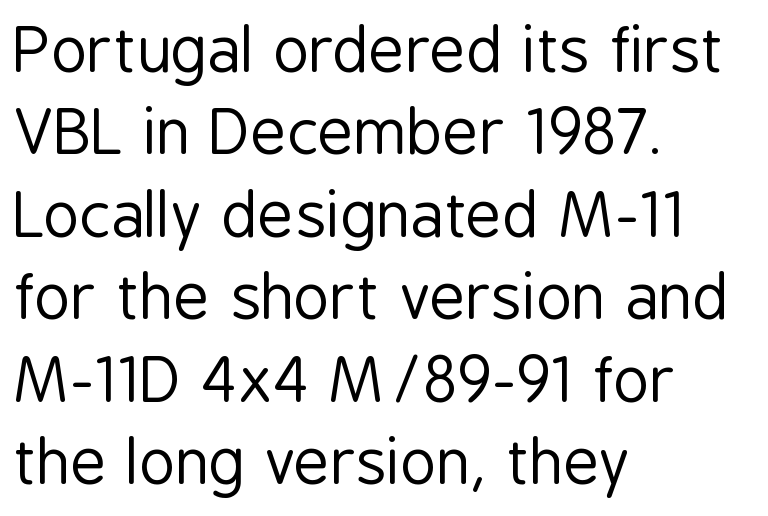
The image shows 62 px regular-weight, condensed sans-serif type, upright; set left-aligned, normal line spacing (1.33x), normal letter spacing, not underlined; low stroke contrast and a medium x-height.
